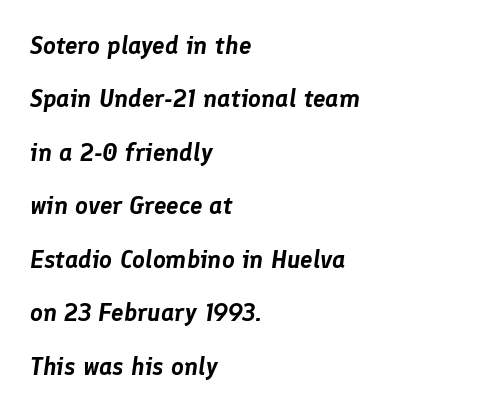
Q: Is the text italic (slanted)? A: Yes, it leans right by about 8 degrees.
Q: Is the text underlined? A: No.
Q: How is the paragraph aligned? A: Left-aligned.
Q: Is the spacing between letters normal or unusually wide? A: Normal.
Q: Is the spacing between lines tight, normal or loose? A: Loose.
